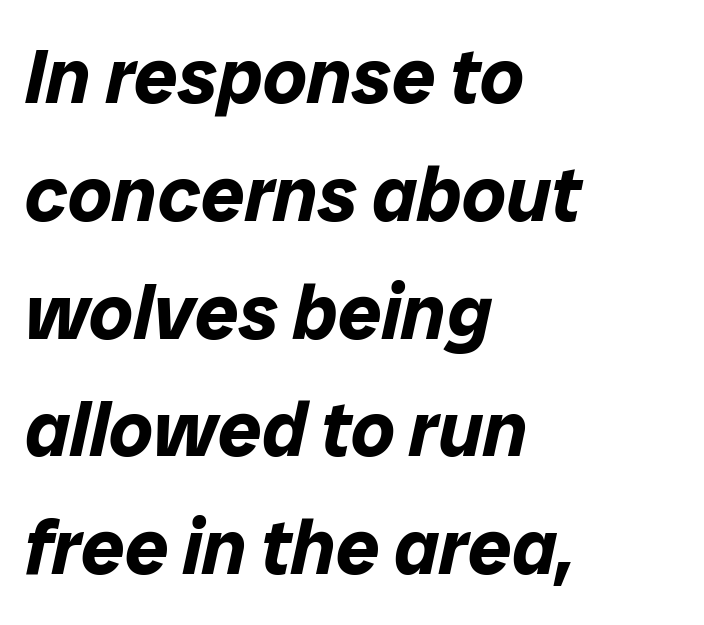
{"italic": "yes", "lean": "right", "slant_degrees": 12, "bold": "yes", "weight": "bold", "width": "normal", "stroke_contrast": "low", "x_height": "medium", "monospaced": "no", "underline": "no", "align": "left", "line_spacing": "normal", "line_spacing_ratio": 1.53, "letter_spacing": "normal", "letter_spacing_em": 0.0, "glyph_px": 77}
